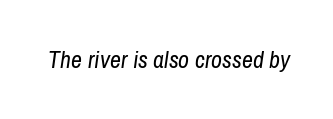
{"italic": "yes", "lean": "right", "slant_degrees": 8, "bold": "no", "underline": "no", "letter_spacing": "normal", "letter_spacing_em": 0.0, "glyph_px": 24}
